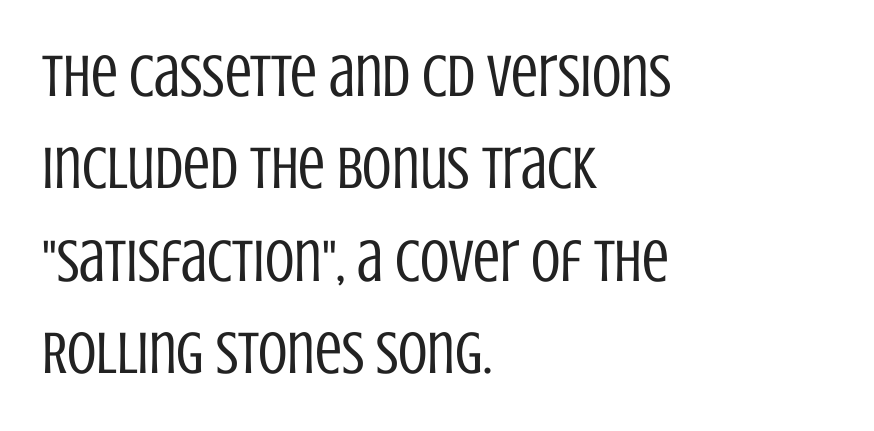
Q: Is the text bold? A: No.
Q: Is the text italic (slanted)? A: No, it is upright.
Q: Is the typeface a serif or a sans-serif typeface? A: Sans-serif.
Q: Is the text underlined? A: No.
Q: How is the paragraph aligned? A: Left-aligned.
Q: Is the spacing between letters normal or unusually wide? A: Normal.
Q: Is the spacing between lines tight, normal or loose? A: Normal.
Q: Width (condensed, normal, or wide)? A: Condensed.
Q: Stroke contrast? A: Low.
Q: x-height? A: Large.
Q: Monospaced? A: No.
